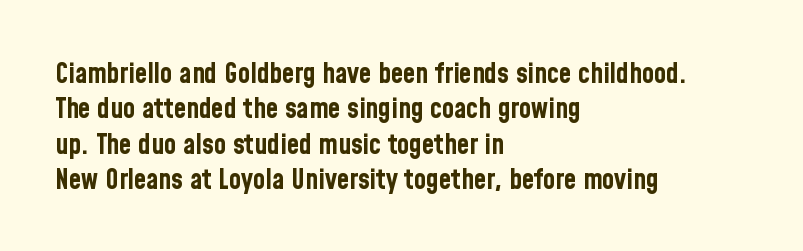
The image shows 28 px bold, condensed sans-serif type, upright; set left-aligned, normal line spacing (1.26x), normal letter spacing, not underlined; low stroke contrast and a medium x-height.
